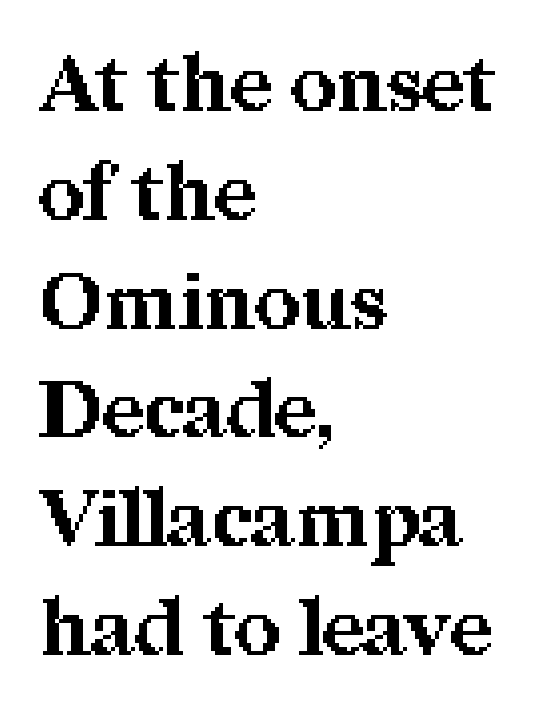
Layout note: lines flush left. The face used here is proportionally spaced, like ordinary book or web type. The rendering uses a moderate line-height, typical for paragraphs. I'd describe the lettering as bold — thick and assertive. The typography opts for an upright posture over an oblique one.
